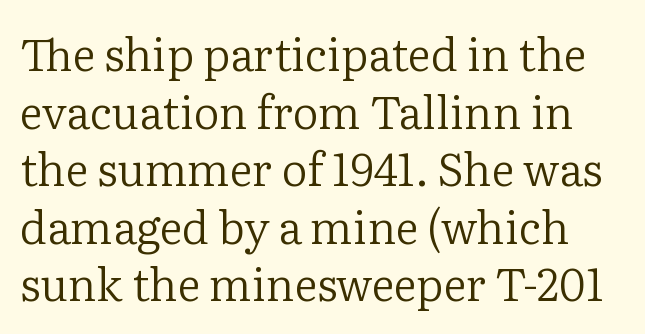
{"serif": "yes", "italic": "no", "bold": "no", "weight": "regular", "width": "normal", "stroke_contrast": "low", "x_height": "medium", "monospaced": "no", "underline": "no", "line_spacing": "normal", "line_spacing_ratio": 1.28, "letter_spacing": "normal", "letter_spacing_em": 0.0, "glyph_px": 45}
